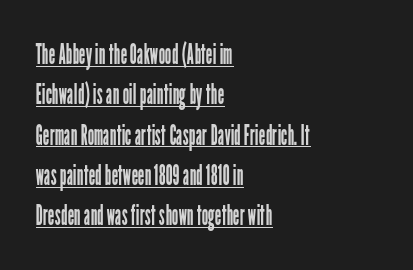
{"serif": "no", "italic": "no", "bold": "no", "weight": "regular", "width": "condensed", "stroke_contrast": "low", "x_height": "medium", "monospaced": "no", "underline": "yes", "align": "left", "line_spacing": "normal", "line_spacing_ratio": 1.39, "letter_spacing": "normal", "letter_spacing_em": 0.0, "glyph_px": 29}
